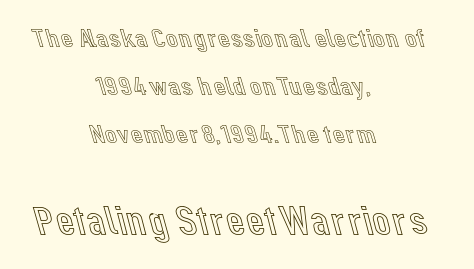
The image shows 41 px text type; set centered, line spacing 1.77x, normal letter spacing, not underlined; the second (bottom) block is 1.52x larger; a medium x-height.
